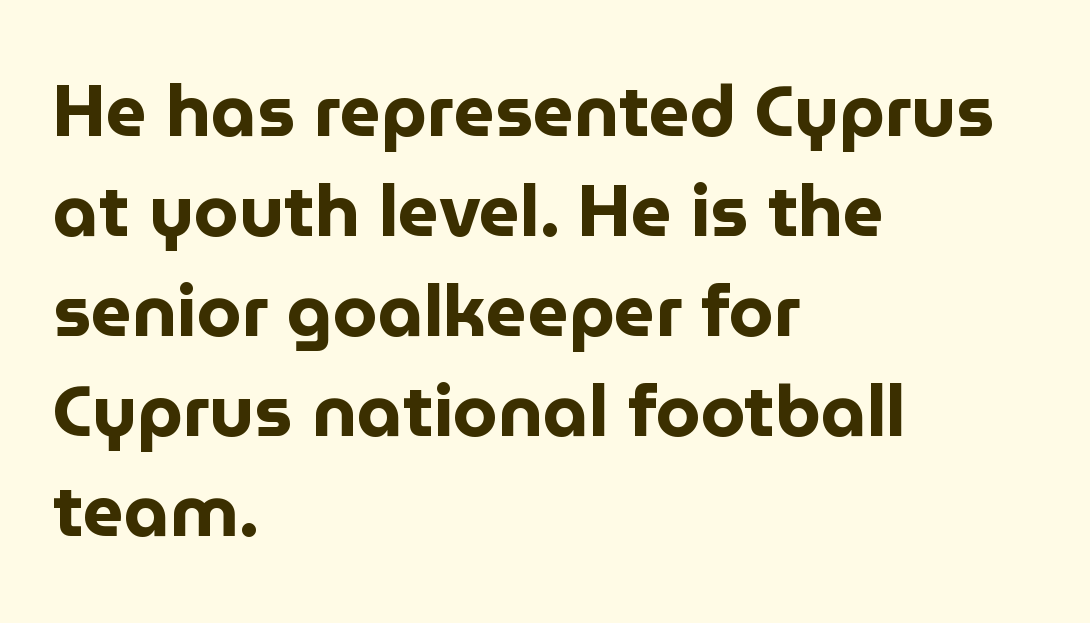
This sample uses an upright cut, with every glyph sitting square on the baseline. Line starts are locked; line ends wander. Set as a true bold cut, around the 700 mark. Regarding serifs, this sample does without them. Is this a fixed-width face? No — the glyphs have proportional, varying widths.
